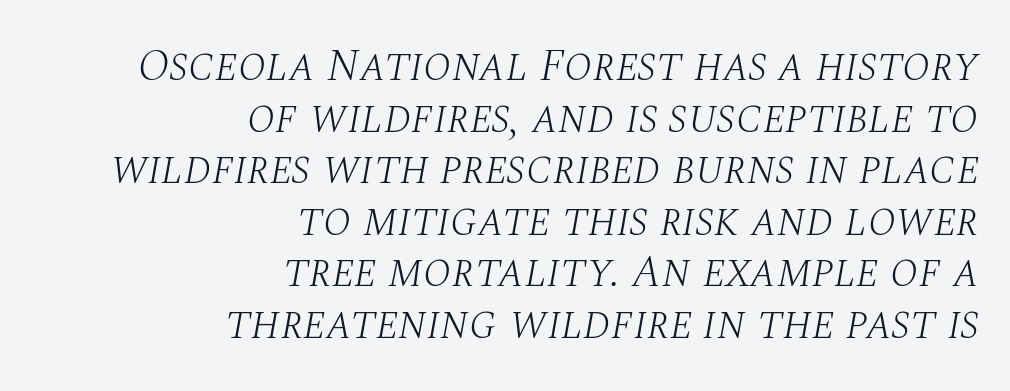
Q: Is the text bold? A: No.
Q: Is the text italic (slanted)? A: Yes, it leans right by about 10 degrees.
Q: Is the typeface a serif or a sans-serif typeface? A: Serif.
Q: Is the text underlined? A: No.
Q: How is the paragraph aligned? A: Right-aligned.
Q: Is the spacing between letters normal or unusually wide? A: Normal.
Q: Is the spacing between lines tight, normal or loose? A: Tight.
Q: Width (condensed, normal, or wide)? A: Normal.
Q: Stroke contrast? A: Medium.
Q: x-height? A: Large.
Q: Monospaced? A: No.
